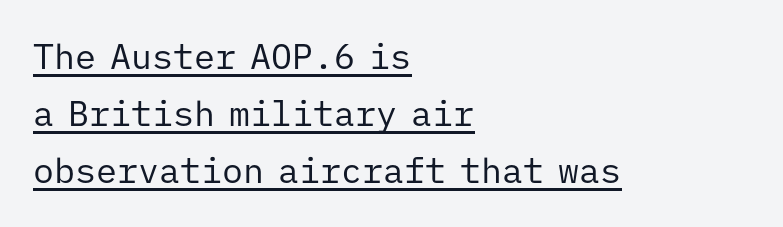
Q: Is the text bold? A: No.
Q: Is the text italic (slanted)? A: No, it is upright.
Q: Is the typeface a serif or a sans-serif typeface? A: Sans-serif.
Q: Is the text underlined? A: Yes.
Q: How is the paragraph aligned? A: Left-aligned.
Q: Is the spacing between letters normal or unusually wide? A: Normal.
Q: Is the spacing between lines tight, normal or loose? A: Normal.
Q: Width (condensed, normal, or wide)? A: Normal.
Q: Stroke contrast? A: Low.
Q: x-height? A: Medium.
Q: Monospaced? A: Yes.
